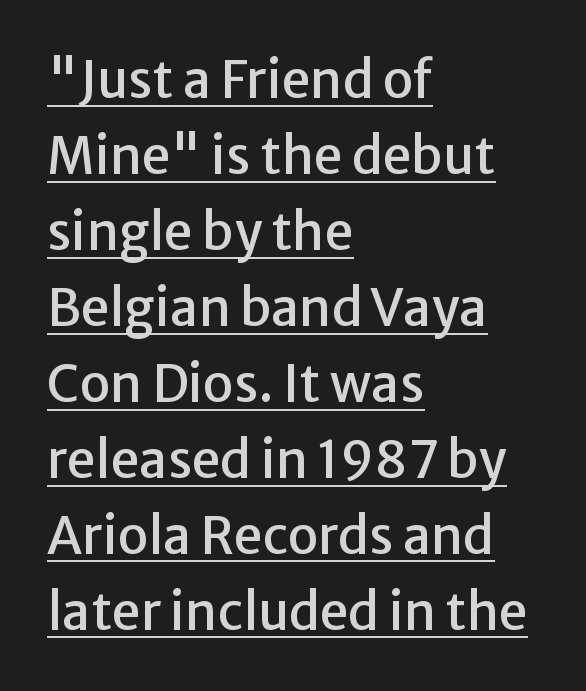
The image shows 51 px sans-serif type, upright; set left-aligned, normal line spacing (1.49x), normal letter spacing, underlined; low stroke contrast and a medium x-height.
